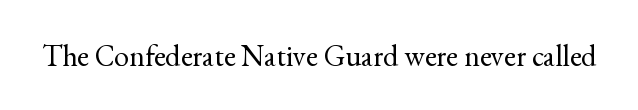
Q: Is the text bold? A: No.
Q: Is the text italic (slanted)? A: No, it is upright.
Q: Is the typeface a serif or a sans-serif typeface? A: Serif.
Q: Is the text underlined? A: No.
Q: Is the spacing between letters normal or unusually wide? A: Normal.
Q: Width (condensed, normal, or wide)? A: Normal.
Q: x-height? A: Small.
Q: Monospaced? A: No.
